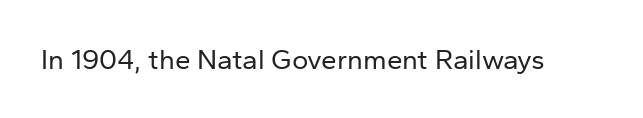
The image shows 28 px regular-weight sans-serif type, upright; set normal letter spacing, not underlined; low stroke contrast and a medium x-height.
